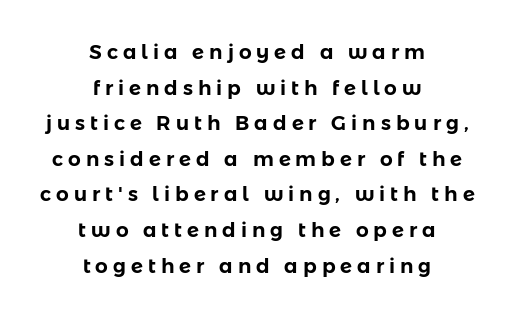
Q: Is the text italic (slanted)? A: No, it is upright.
Q: Is the text underlined? A: No.
Q: How is the paragraph aligned? A: Centered.
Q: Is the spacing between letters normal or unusually wide? A: Unusually wide.
